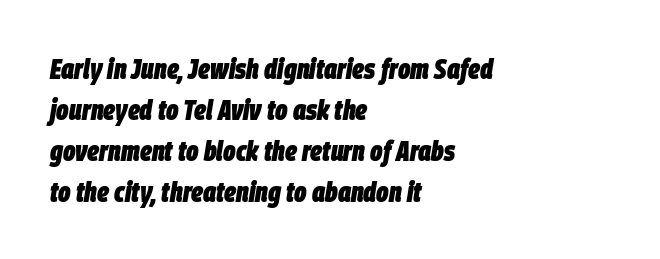
Do the characters align in a grid? No, the font is proportional. A clean baseline with only descenders dipping below it. In CSS terms this would be text-align: left. The whole block is typeset with a tilt.
